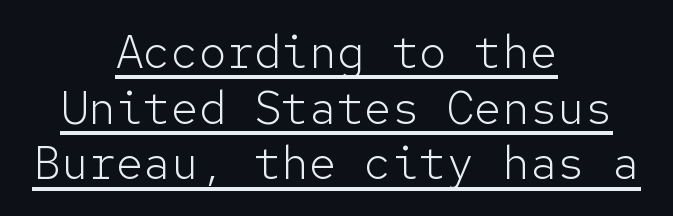
Vertical strokes here are truly vertical. Classification — sans serif. Between one letter and the next there's only the usual sliver of space. Each stroke keeps to a modest, everyday thickness or less.
